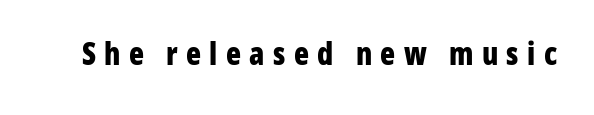
These lines have a slow, spaced-out rhythm from letter to letter. The face used here is proportionally spaced, like ordinary book or web type. Typesetter's note: full bold, strokes at maximum text heaviness. Bare-footed words on every line.
